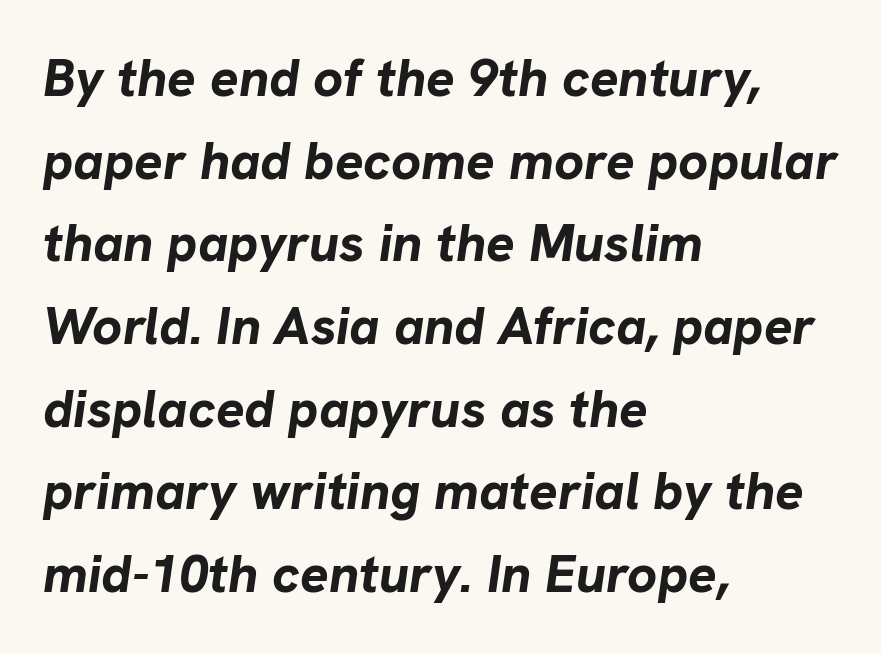
Q: Is the text bold? A: Yes.
Q: Is the text italic (slanted)? A: Yes, it leans right by about 8 degrees.
Q: Is the text underlined? A: No.
Q: How is the paragraph aligned? A: Left-aligned.
Q: Is the spacing between letters normal or unusually wide? A: Normal.
Q: Is the spacing between lines tight, normal or loose? A: Normal.
Q: Width (condensed, normal, or wide)? A: Normal.
Q: Stroke contrast? A: Low.
Q: x-height? A: Medium.
Q: Monospaced? A: No.
